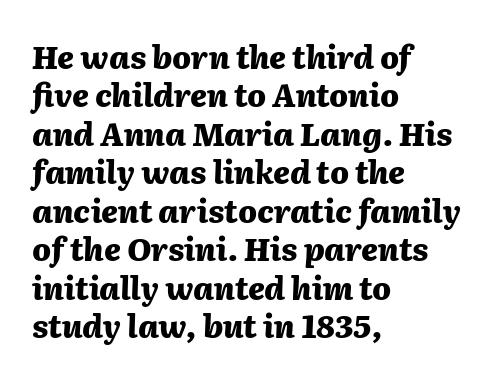
You could call the tracking neutral — neither tight nor loose. The lines are quadded left. The font's italic variant was chosen for this text. Notice how thick the strokes are: this is what a full bold looks like. Bare-footed words on every line.
